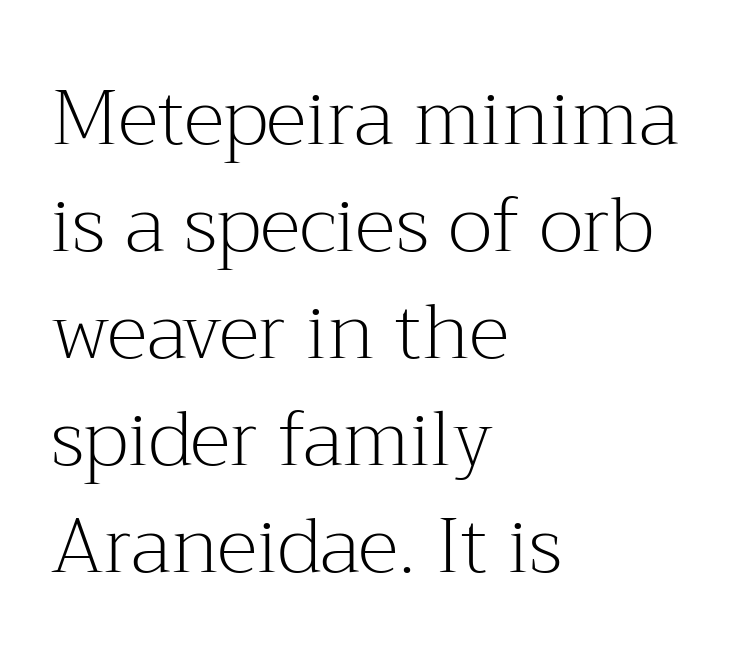
The image shows 77 px light serif type, upright; set left-aligned, normal line spacing (1.39x), normal letter spacing, not underlined; medium stroke contrast and a medium x-height.
